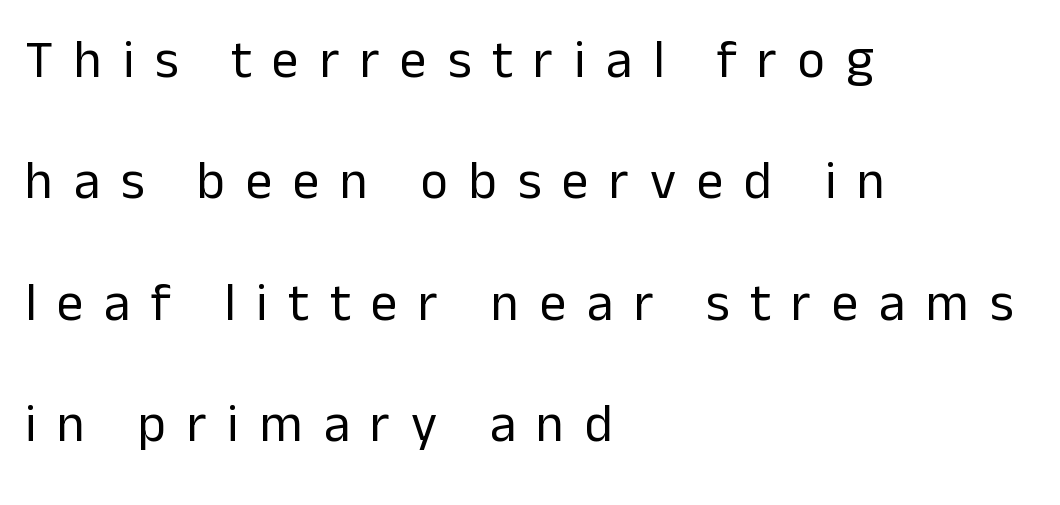
The image shows 53 px regular-weight sans-serif type, upright; set left-aligned, loose line spacing (2.29x), unusually wide letter spacing (+0.39 em), not underlined; low stroke contrast and a medium x-height.
